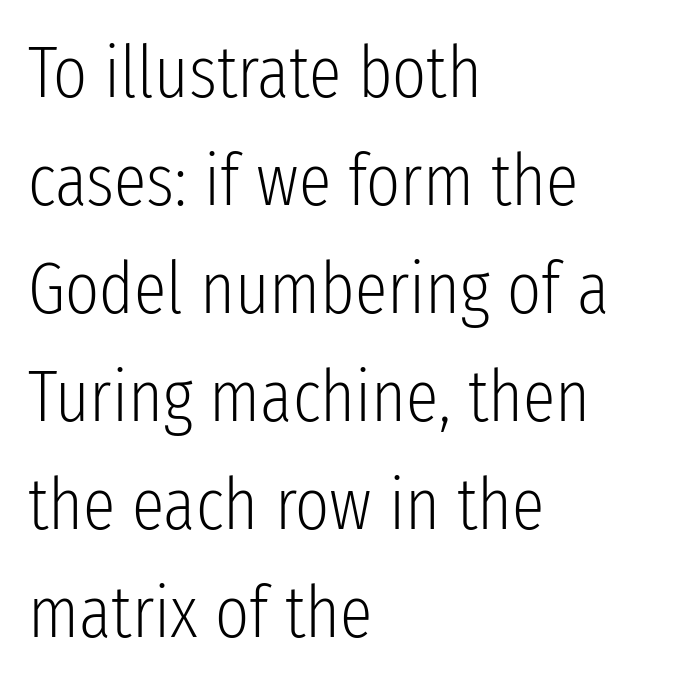
The image shows 73 px light, condensed sans-serif type, upright; set left-aligned, normal line spacing (1.48x), normal letter spacing, not underlined; low stroke contrast and a medium x-height.
